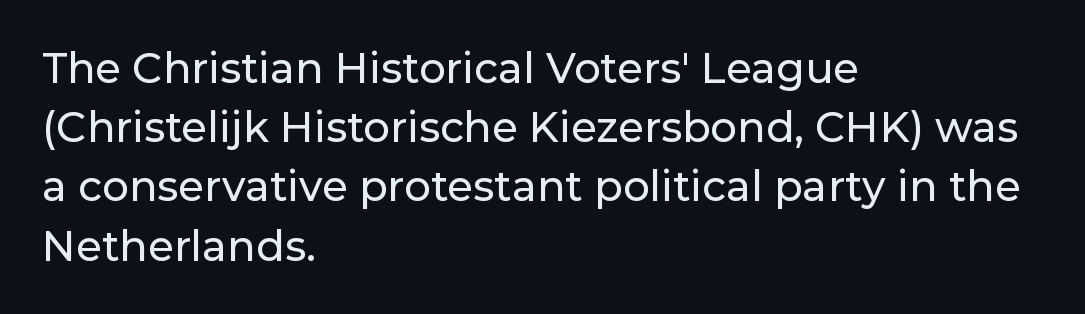
Q: Is the text italic (slanted)? A: No, it is upright.
Q: Is the typeface a serif or a sans-serif typeface? A: Sans-serif.
Q: Is the text underlined? A: No.
Q: How is the paragraph aligned? A: Left-aligned.
Q: Is the spacing between letters normal or unusually wide? A: Normal.
Q: Is the spacing between lines tight, normal or loose? A: Normal.
Q: Width (condensed, normal, or wide)? A: Normal.
Q: Stroke contrast? A: Low.
Q: x-height? A: Medium.
Q: Monospaced? A: No.
